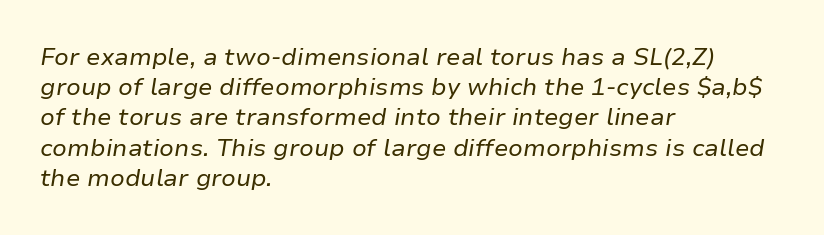
Q: Is the text bold? A: No.
Q: Is the text italic (slanted)? A: Yes, it leans right by about 9 degrees.
Q: Is the text underlined? A: No.
Q: How is the paragraph aligned? A: Left-aligned.
Q: Is the spacing between letters normal or unusually wide? A: Normal.
Q: Is the spacing between lines tight, normal or loose? A: Normal.
